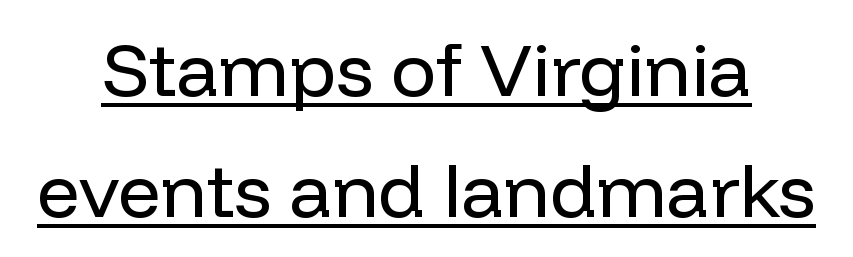
{"serif": "no", "italic": "no", "bold": "no", "weight": "regular", "width": "normal", "stroke_contrast": "low", "x_height": "medium", "monospaced": "no", "underline": "yes", "line_spacing": "normal", "line_spacing_ratio": 1.61, "letter_spacing": "normal", "letter_spacing_em": 0.0, "glyph_px": 75}
